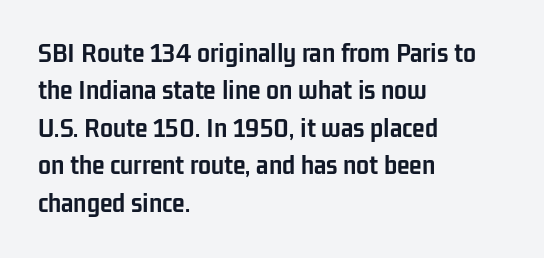
The image shows 29 px semibold, condensed sans-serif type, upright; set left-aligned, normal line spacing (1.29x), normal letter spacing, not underlined; low stroke contrast and a medium x-height.
